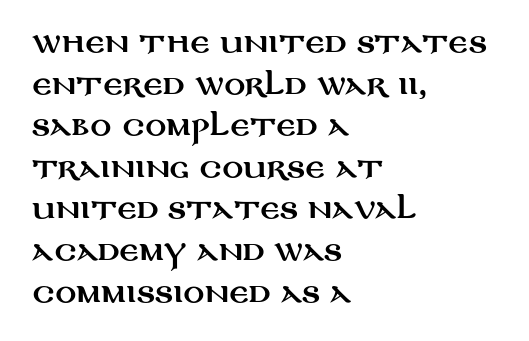
The image shows 26 px text type, upright; set left-aligned, normal line spacing (1.6x), normal letter spacing, not underlined.
